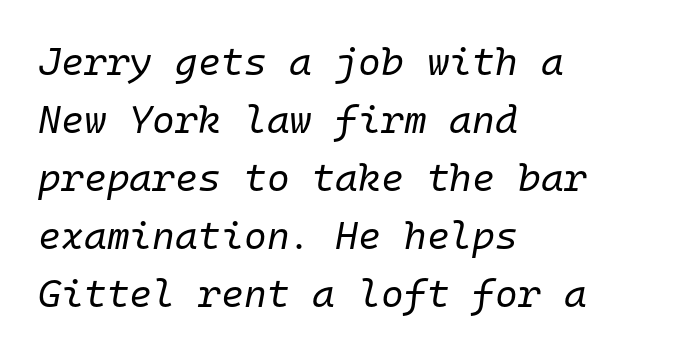
{"italic": "yes", "lean": "right", "slant_degrees": 10, "bold": "no", "weight": "regular", "width": "normal", "stroke_contrast": "low", "x_height": "medium", "monospaced": "yes", "underline": "no", "align": "left", "line_spacing": "normal", "line_spacing_ratio": 1.49, "letter_spacing": "normal", "letter_spacing_em": 0.0, "glyph_px": 39}
